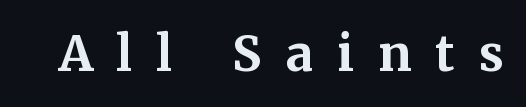
Q: Is the text bold? A: Yes.
Q: Is the text italic (slanted)? A: No, it is upright.
Q: Is the typeface a serif or a sans-serif typeface? A: Serif.
Q: Is the text underlined? A: No.
Q: Is the spacing between letters normal or unusually wide? A: Unusually wide.
Q: Width (condensed, normal, or wide)? A: Normal.
Q: Stroke contrast? A: Medium.
Q: x-height? A: Medium.
Q: Monospaced? A: No.
